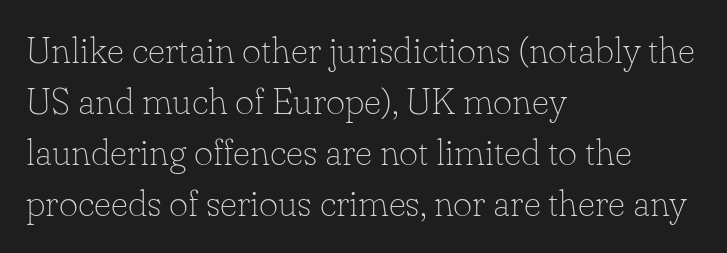
The image shows 37 px thin serif type, upright; set left-aligned, normal line spacing (1.38x), normal letter spacing, not underlined; low stroke contrast and a small x-height.
